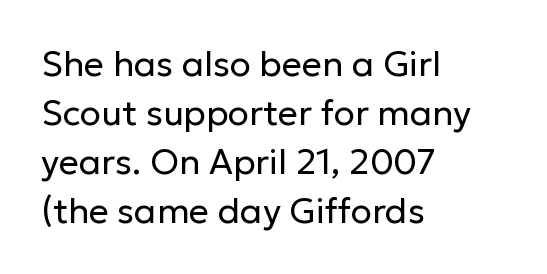
The image shows 35 px regular-weight sans-serif type, upright; set left-aligned, normal line spacing (1.4x), normal letter spacing, not underlined; low stroke contrast and a medium x-height.
